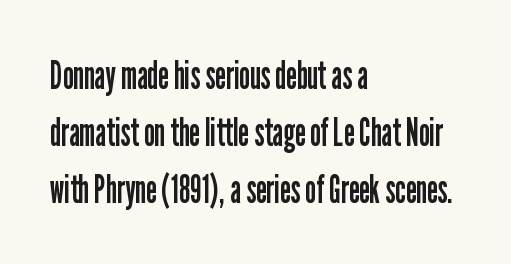
{"serif": "no", "italic": "no", "bold": "no", "weight": "regular", "width": "condensed", "stroke_contrast": "low", "x_height": "medium", "monospaced": "no", "underline": "no", "align": "left", "line_spacing": "normal", "line_spacing_ratio": 1.43, "letter_spacing": "normal", "letter_spacing_em": 0.0, "glyph_px": 40}
